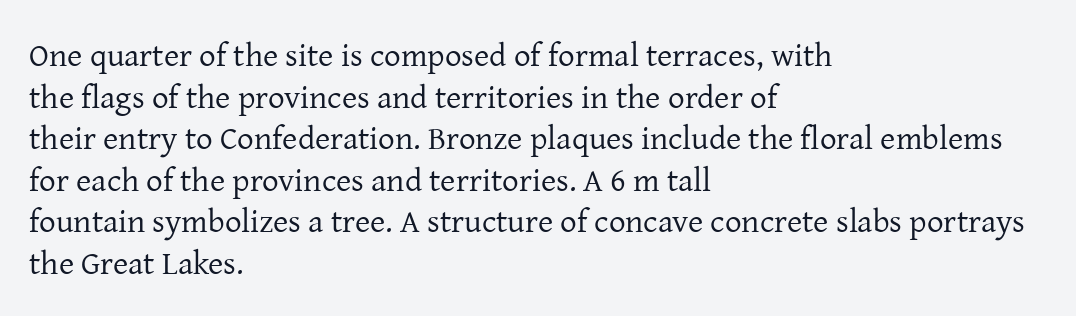
Character widths vary here, with narrow letters taking less room than wide ones. Stroke thickness stays within the range of a standard reading face or lighter. Check the space under the baseline: it is left empty. Regarding leading, the lines here are spaced in the standard way.
